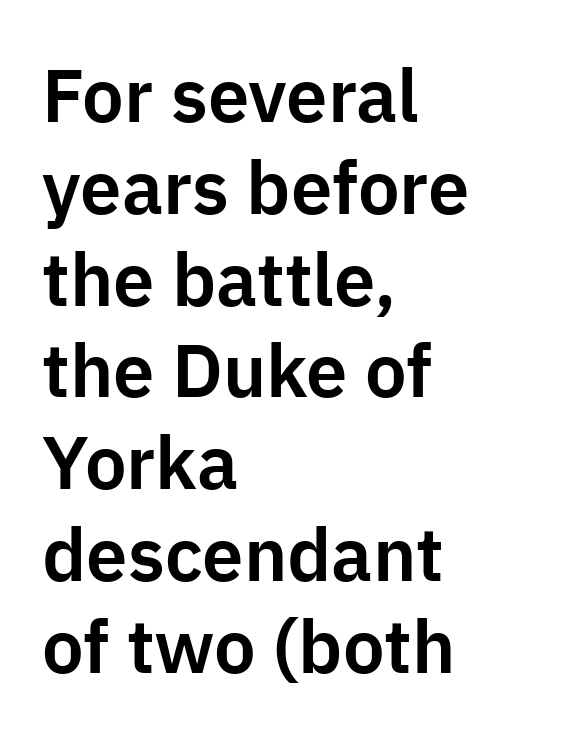
The image shows 74 px sans-serif type, upright; set left-aligned, line spacing 1.24x, normal letter spacing, not underlined; low stroke contrast and a medium x-height.
